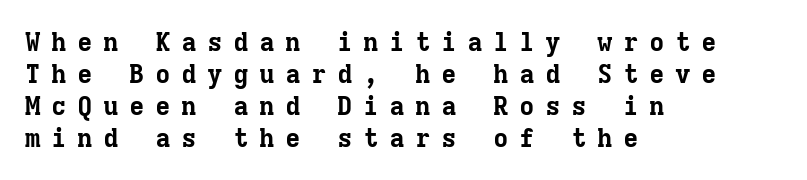
The passage shown has open, widely tracked lettering throughout. Bare-footed words on every line. Reading down the block, your eye returns to a fixed left position each line. In terms of posture, this sample is upright.
